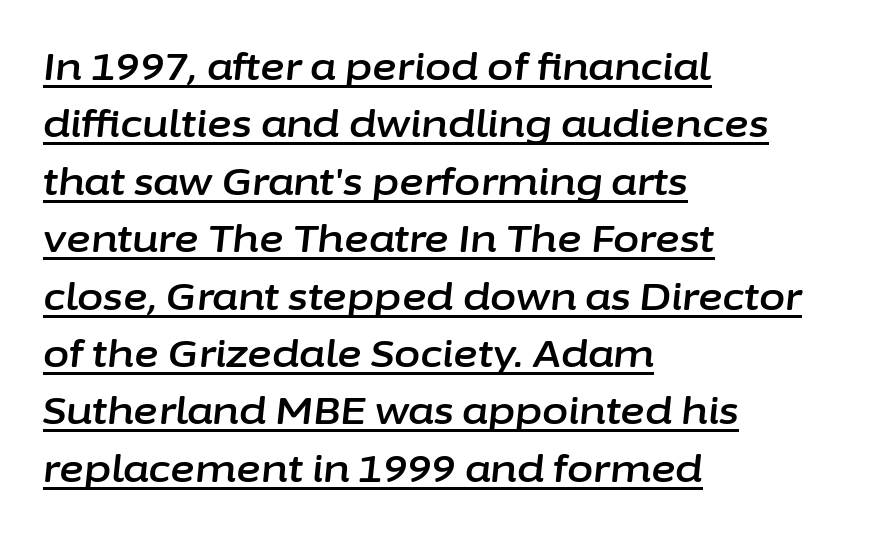
The image shows 38 px text type, italic (leaning right); set left-aligned, normal line spacing (1.51x), normal letter spacing, underlined; low stroke contrast and a medium x-height.
